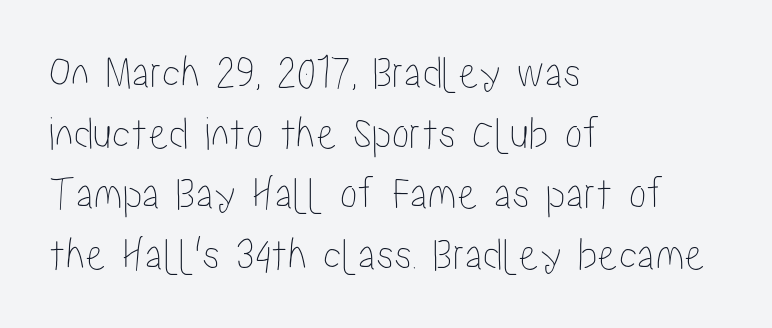
Ordinary non-slanted type is in use. Do the characters align in a grid? No, the font is proportional. Honestly, the row spacing looks completely unremarkable. Line starts are locked; line ends wander. Characters follow at the spacing the type designer built in. This rendering features lettering with no underline.
